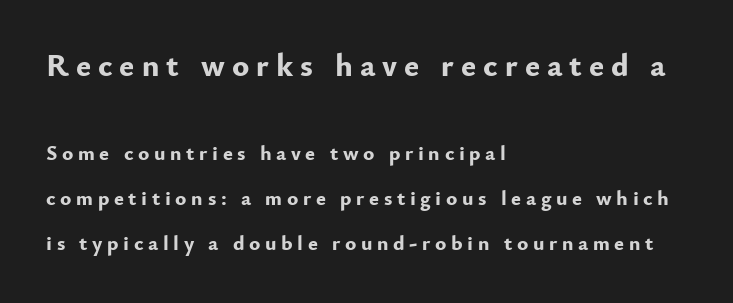
Q: Is the text bold? A: Yes.
Q: Is the text italic (slanted)? A: No, it is upright.
Q: Is the typeface a serif or a sans-serif typeface? A: Sans-serif.
Q: Is the text underlined? A: No.
Q: How is the paragraph aligned? A: Left-aligned.
Q: Is the spacing between letters normal or unusually wide? A: Unusually wide.
Q: Is the spacing between lines tight, normal or loose? A: Loose.
Q: Which block of text is set in a larger size, the first (top) or the second (bottom)? A: The first (top) one.
Q: Width (condensed, normal, or wide)? A: Normal.
Q: Stroke contrast? A: Low.
Q: x-height? A: Small.
Q: Monospaced? A: No.
